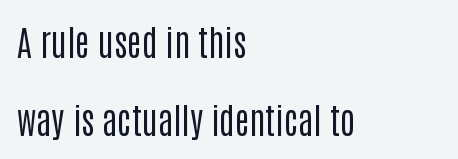
{"serif": "no", "italic": "no", "bold": "no", "weight": "regular", "width": "condensed", "stroke_contrast": "low", "x_height": "large", "monospaced": "no", "underline": "no", "align": "left", "line_spacing": "loose", "line_spacing_ratio": 2.23, "letter_spacing": "normal", "letter_spacing_em": 0.0, "glyph_px": 35}
